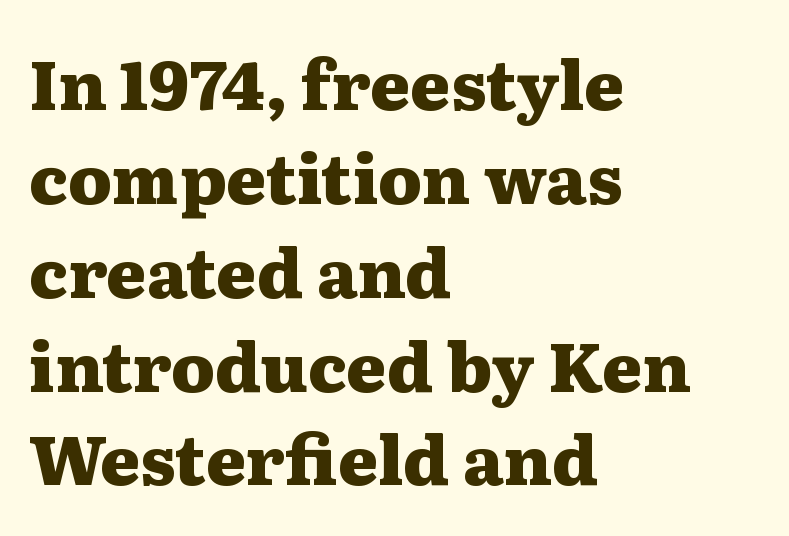
Q: Is the text bold? A: Yes.
Q: Is the text italic (slanted)? A: No, it is upright.
Q: Is the typeface a serif or a sans-serif typeface? A: Serif.
Q: Is the text underlined? A: No.
Q: How is the paragraph aligned? A: Left-aligned.
Q: Is the spacing between letters normal or unusually wide? A: Normal.
Q: Is the spacing between lines tight, normal or loose? A: Normal.
Q: Width (condensed, normal, or wide)? A: Wide.
Q: Stroke contrast? A: Medium.
Q: x-height? A: Medium.
Q: Monospaced? A: No.
